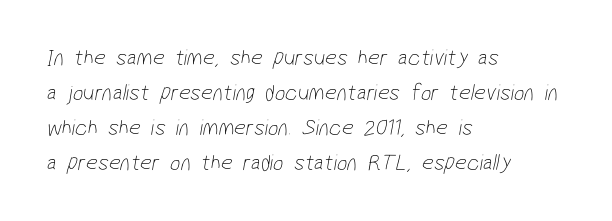
{"bold": "no", "underline": "no", "align": "left", "line_spacing": "normal", "line_spacing_ratio": 1.52, "letter_spacing": "normal", "letter_spacing_em": 0.0, "glyph_px": 23}
